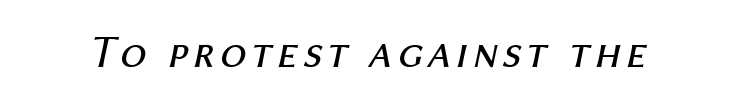
The face looks like a standard text weight, possibly lighter. Slant detected: the letters are inclined. The string is rendered with underlining switched off. Do the characters align in a grid? No, the font is proportional.
